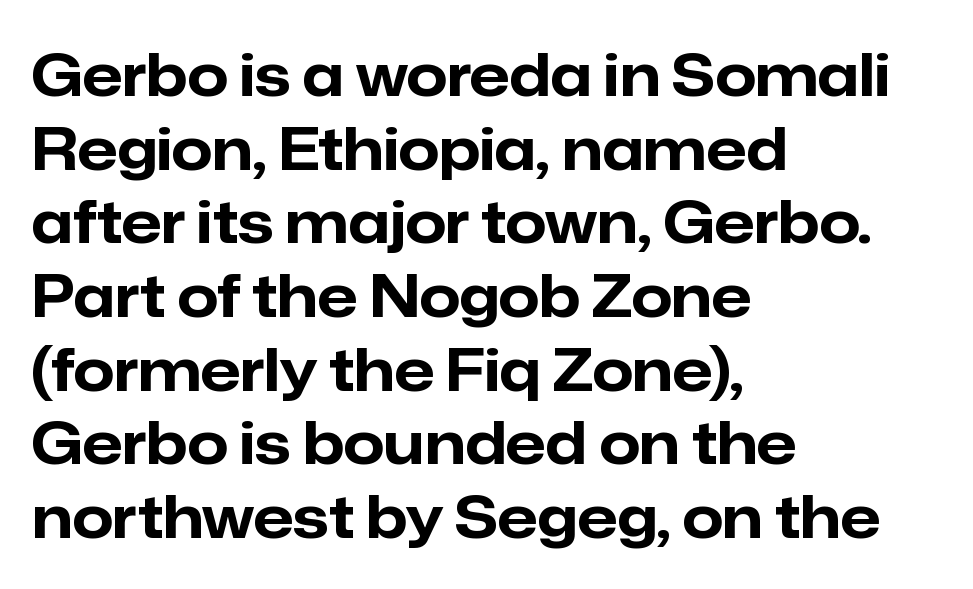
The image shows 58 px bold sans-serif type, upright; set left-aligned, normal line spacing (1.27x), normal letter spacing, not underlined; low stroke contrast and a medium x-height.
